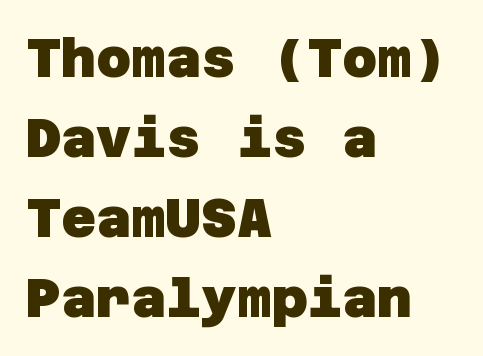
Q: Is the text bold? A: Yes.
Q: Is the typeface a serif or a sans-serif typeface? A: Sans-serif.
Q: Is the text underlined? A: No.
Q: How is the paragraph aligned? A: Left-aligned.
Q: Is the spacing between letters normal or unusually wide? A: Normal.
Q: Is the spacing between lines tight, normal or loose? A: Normal.
Q: Width (condensed, normal, or wide)? A: Normal.
Q: Stroke contrast? A: Low.
Q: x-height? A: Large.
